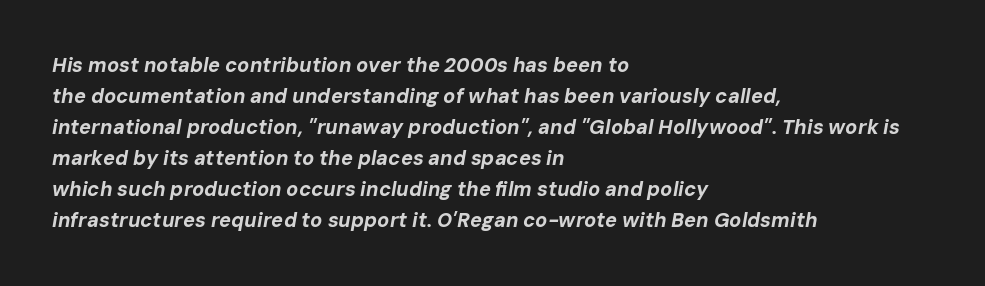
Q: Is the text bold? A: Yes.
Q: Is the text italic (slanted)? A: Yes, it leans right by about 10 degrees.
Q: Is the text underlined? A: No.
Q: How is the paragraph aligned? A: Left-aligned.
Q: Is the spacing between letters normal or unusually wide? A: Normal.
Q: Is the spacing between lines tight, normal or loose? A: Normal.
